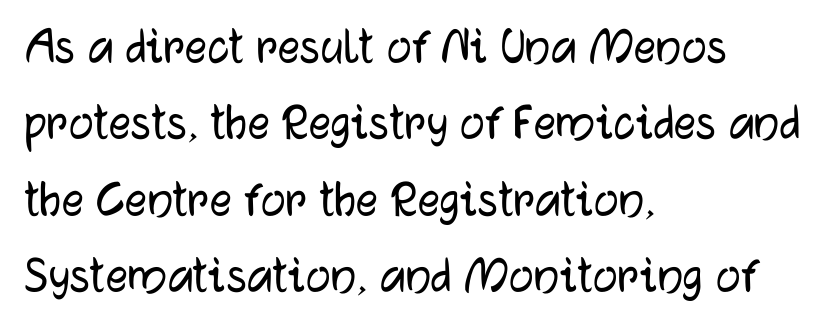
{"serif": "no", "italic": "no", "width": "normal", "stroke_contrast": "low", "x_height": "medium", "monospaced": "no", "underline": "no", "align": "left", "line_spacing": "normal", "line_spacing_ratio": 1.39, "letter_spacing": "normal", "letter_spacing_em": 0.0, "glyph_px": 55}
